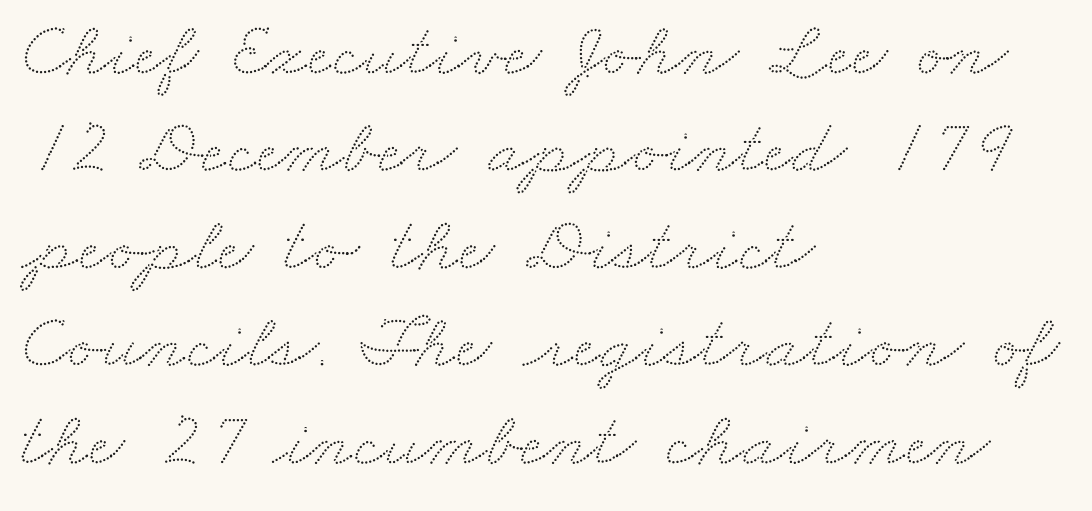
Notice how the passage keeps a crisp vertical edge on the left only. Do the characters align in a grid? No, the font is proportional. The space between consecutive lines is moderate. Clear beneath every line of the passage. What stands out about the letter spacing? Nothing — it is the standard amount.
